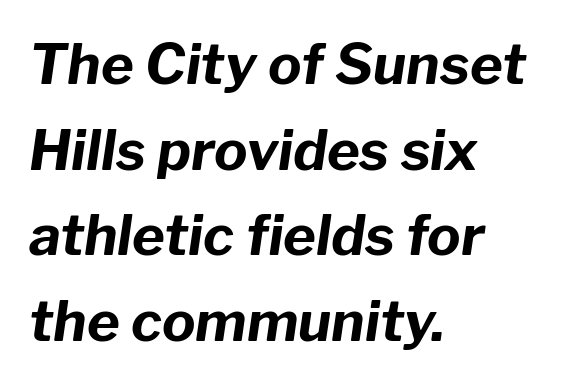
You could call the tracking neutral — neither tight nor loose. Each row of text sits above clean, open space. All the whitespace from short lines collects on the right. Reading down the column, the eye jumps a familiar distance to each next line. Heft: maximum for text — a bold. The rendering applies a slant to the glyphs.
